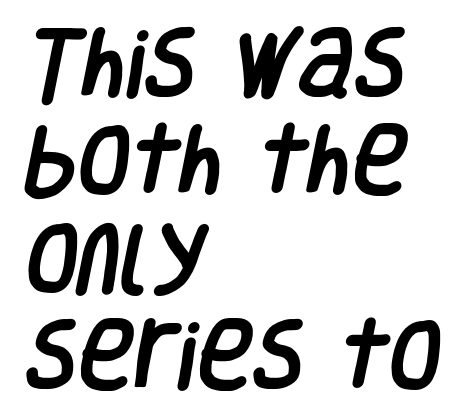
{"serif": "no", "width": "condensed", "stroke_contrast": "low", "x_height": "large", "monospaced": "no", "underline": "no", "align": "left", "line_spacing": "normal", "line_spacing_ratio": 1.28, "letter_spacing": "normal", "letter_spacing_em": 0.0, "glyph_px": 76}
